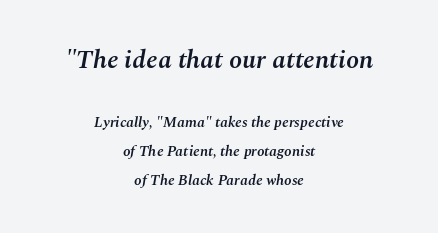
Q: Is the text bold? A: Semi-bold.
Q: Is the text italic (slanted)? A: Yes, it leans right by about 10 degrees.
Q: Is the text underlined? A: No.
Q: How is the paragraph aligned? A: Centered.
Q: Is the spacing between letters normal or unusually wide? A: Normal.
Q: Is the spacing between lines tight, normal or loose? A: Loose.
Q: Which block of text is set in a larger size, the first (top) or the second (bottom)? A: The first (top) one.
